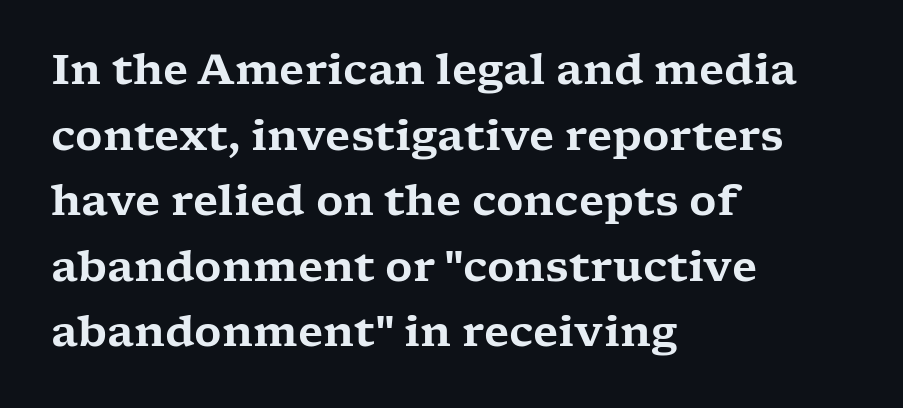
{"serif": "yes", "italic": "no", "width": "wide", "stroke_contrast": "low", "x_height": "medium", "monospaced": "no", "underline": "no", "align": "left", "line_spacing": "normal", "line_spacing_ratio": 1.56, "letter_spacing": "normal", "letter_spacing_em": 0.0, "glyph_px": 42}
